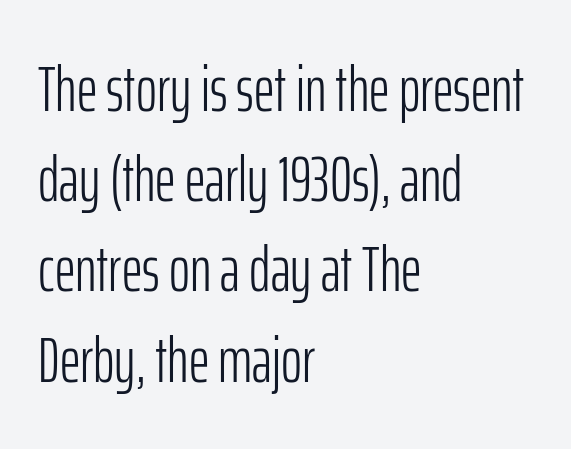
The typesetter chose a ragged-right arrangement here. Unlike a traditional serif, this face leaves its strokes unadorned. A light-to-regular cut is what we see here. The leading is moderate, giving the passage an even texture. Looks like regular typesetting: each glyph gets only the width it needs.
